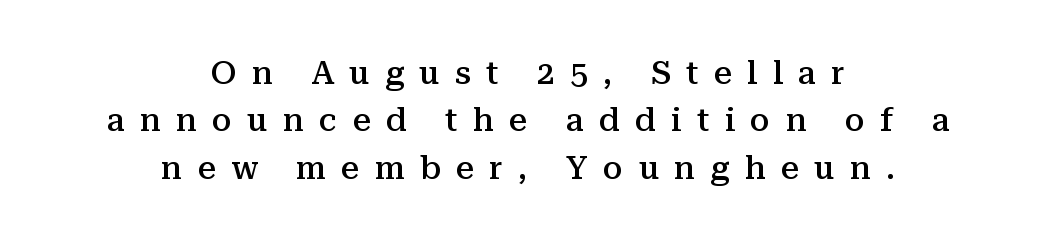
The image shows 32 px semibold serif type, upright; set centered, normal line spacing (1.48x), unusually wide letter spacing (+0.48 em), not underlined; medium stroke contrast and a medium x-height.
